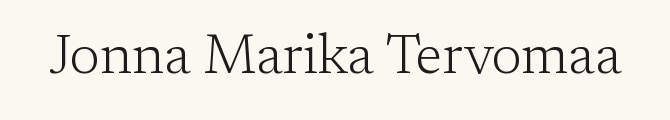
{"serif": "yes", "italic": "no", "bold": "no", "weight": "light", "width": "normal", "stroke_contrast": "low", "x_height": "medium", "monospaced": "no", "underline": "no", "letter_spacing": "normal", "letter_spacing_em": 0.0, "glyph_px": 55}
